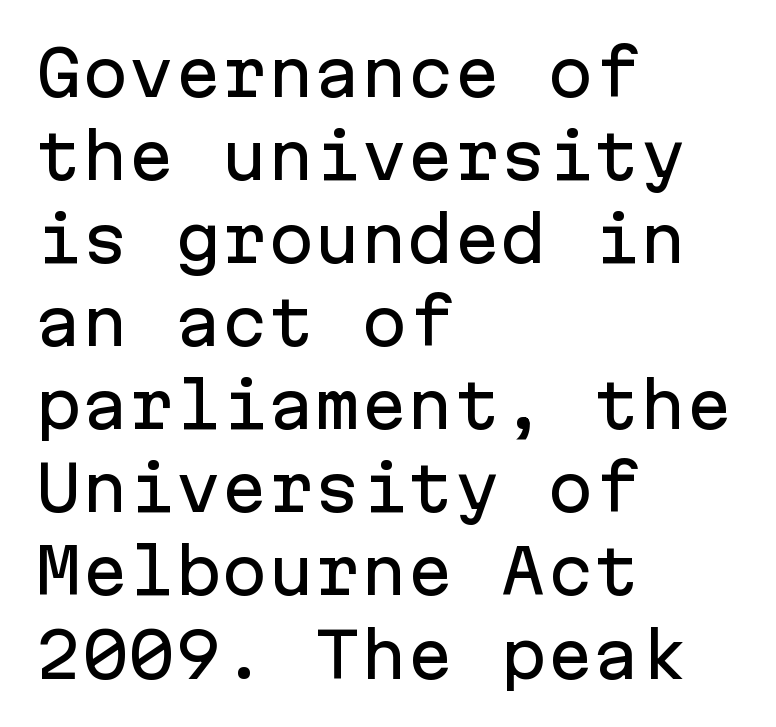
{"serif": "no", "italic": "no", "width": "normal", "stroke_contrast": "low", "x_height": "medium", "monospaced": "yes", "underline": "no", "align": "left", "line_spacing": "normal", "line_spacing_ratio": 1.34, "letter_spacing": "normal", "letter_spacing_em": 0.0, "glyph_px": 62}
